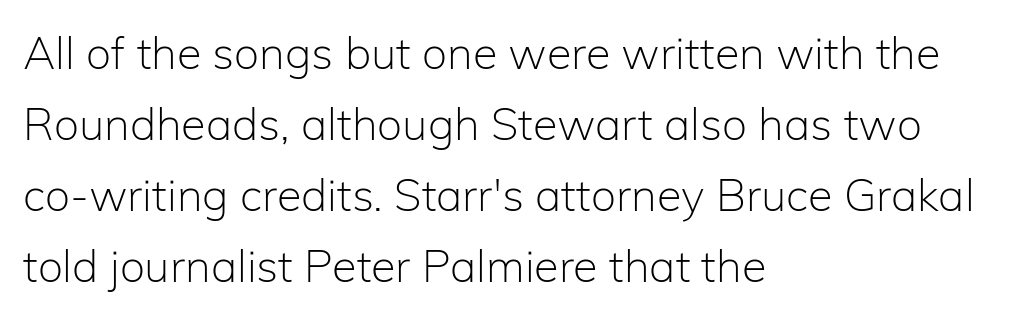
{"serif": "no", "italic": "no", "bold": "no", "weight": "light", "width": "normal", "stroke_contrast": "low", "x_height": "medium", "monospaced": "no", "underline": "no", "align": "left", "line_spacing": "normal", "line_spacing_ratio": 1.58, "letter_spacing": "normal", "letter_spacing_em": 0.0, "glyph_px": 45}
